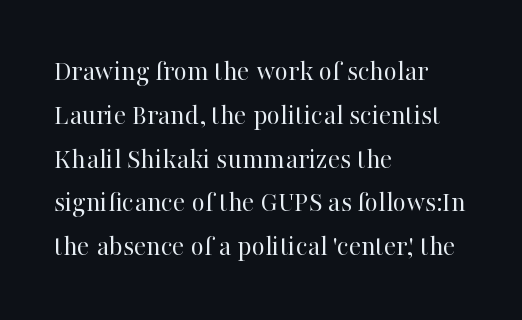
The image shows 29 px regular-weight serif type, upright; set left-aligned, normal line spacing (1.51x), normal letter spacing, not underlined; high stroke contrast and a medium x-height.
